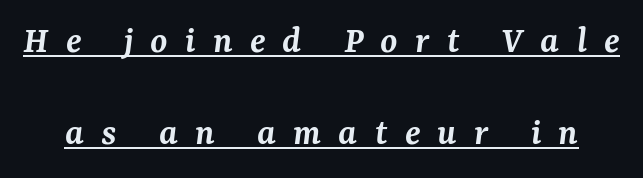
{"serif": "yes", "italic": "yes", "lean": "right", "slant_degrees": 7, "bold": "semi", "weight": "semibold", "width": "normal", "stroke_contrast": "medium", "x_height": "medium", "monospaced": "no", "underline": "yes", "line_spacing": "loose", "line_spacing_ratio": 2.35, "letter_spacing": "wide", "letter_spacing_em": 0.44, "glyph_px": 39}
